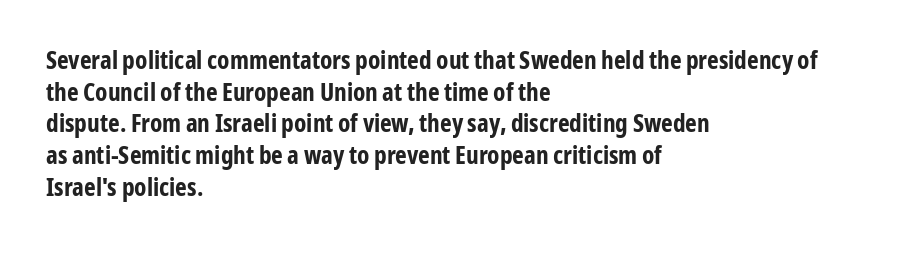
The image shows 25 px bold type, upright; set left-aligned, normal line spacing (1.27x), normal letter spacing, not underlined.
